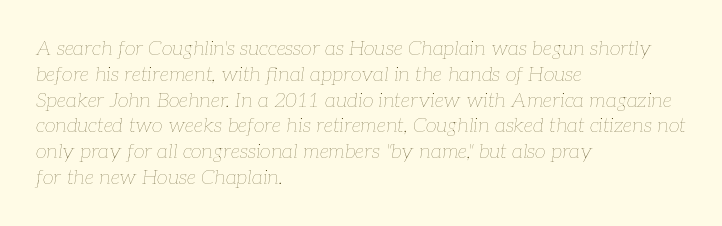
Q: Is the text bold? A: No.
Q: Is the text italic (slanted)? A: Yes, it leans right by about 7 degrees.
Q: Is the text underlined? A: No.
Q: How is the paragraph aligned? A: Left-aligned.
Q: Is the spacing between letters normal or unusually wide? A: Normal.
Q: Is the spacing between lines tight, normal or loose? A: Normal.
